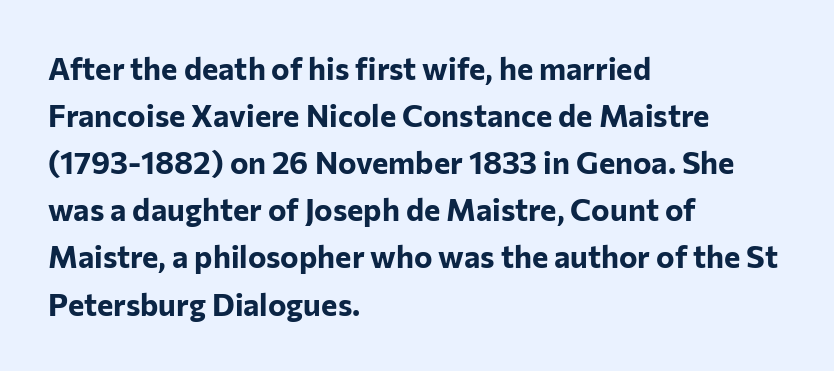
{"serif": "no", "italic": "no", "bold": "yes", "weight": "bold", "width": "normal", "stroke_contrast": "low", "x_height": "medium", "monospaced": "no", "underline": "no", "align": "left", "line_spacing": "normal", "line_spacing_ratio": 1.52, "letter_spacing": "normal", "letter_spacing_em": 0.0, "glyph_px": 31}
